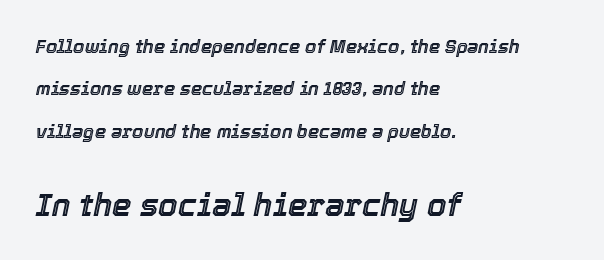
{"italic": "yes", "lean": "right", "slant_degrees": 12, "width": "normal", "x_height": "medium", "monospaced": "no", "underline": "no", "align": "left", "line_spacing": "loose", "line_spacing_ratio": 2.36, "letter_spacing": "normal", "letter_spacing_em": 0.0, "larger_block": "second", "size_ratio": 1.72, "glyph_px": 31}
